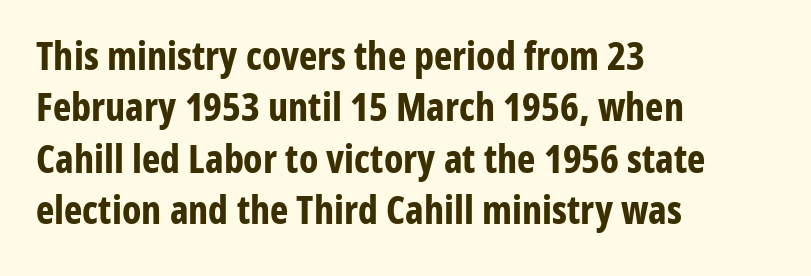
Q: Is the text bold? A: Yes.
Q: Is the text italic (slanted)? A: No, it is upright.
Q: Is the typeface a serif or a sans-serif typeface? A: Sans-serif.
Q: Is the text underlined? A: No.
Q: How is the paragraph aligned? A: Left-aligned.
Q: Is the spacing between letters normal or unusually wide? A: Normal.
Q: Is the spacing between lines tight, normal or loose? A: Normal.
Q: Width (condensed, normal, or wide)? A: Condensed.
Q: Stroke contrast? A: Low.
Q: x-height? A: Medium.
Q: Monospaced? A: No.
